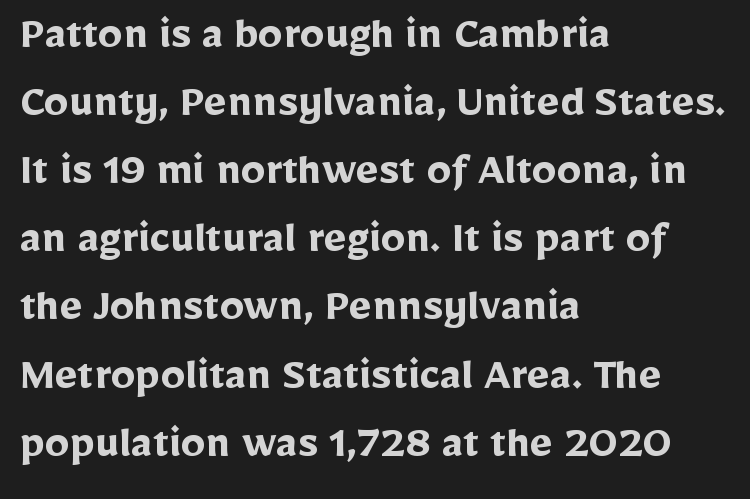
{"serif": "no", "italic": "no", "bold": "yes", "weight": "semibold", "width": "normal", "stroke_contrast": "low", "x_height": "medium", "monospaced": "no", "underline": "no", "align": "left", "line_spacing": "normal", "line_spacing_ratio": 1.39, "letter_spacing": "normal", "letter_spacing_em": 0.0, "glyph_px": 49}
